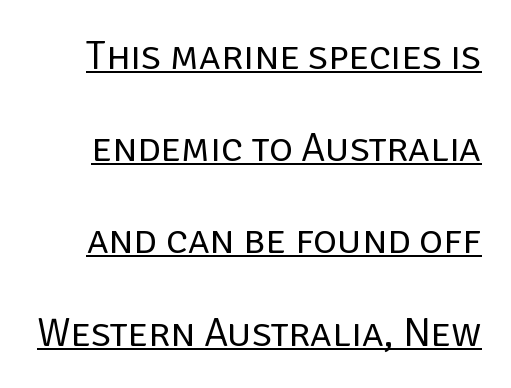
Here the designer chose a conventional face with non-uniform glyph widths. A typographer would call this underscored text. The type family on display is of the sans-serif kind. A typesetter would call this leading open, well beyond the default.
